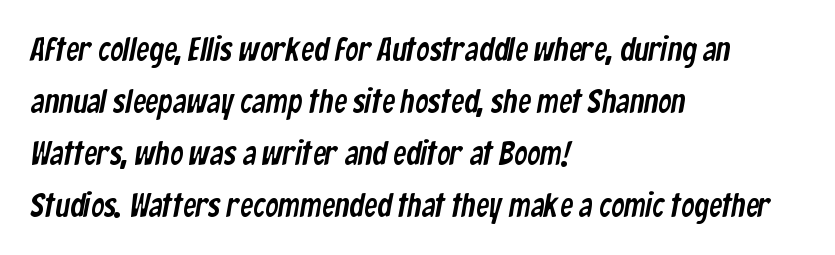
The horizontal fit of the characters is conventional and even. Unmarked baselines from the first word to the last. The glyphs in this specimen are sans serif. These lines are rendered in a variable-pitch font. Line beginnings align vertically; line endings do not. A normal amount of white space separates one row of letters from the next.
